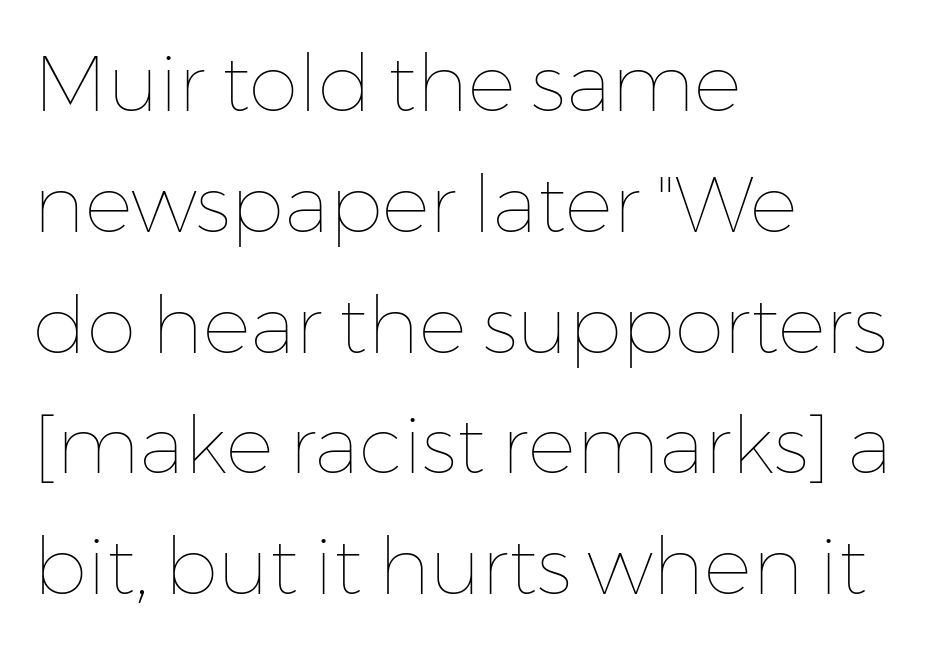
Summary of weight: not heavy and not bold. Standard letterfit; no display-style spreading of the glyphs. This sample is left-justified, so line endings fall wherever the words run out. The leading is moderate, giving the passage an even texture. The strip under each line holds only bare page. Each letter keeps its own natural width here, so spacing adapts to shape.
